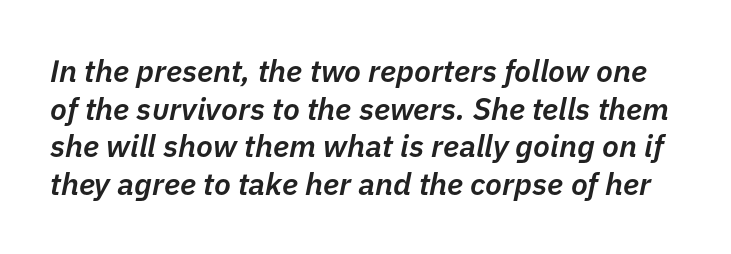
The glyphs have the mass of a demibold cut, below bold. A typesetter would call this zero additional tracking. Here the designer chose a conventional face with non-uniform glyph widths. Plain, unruled lines of type.
